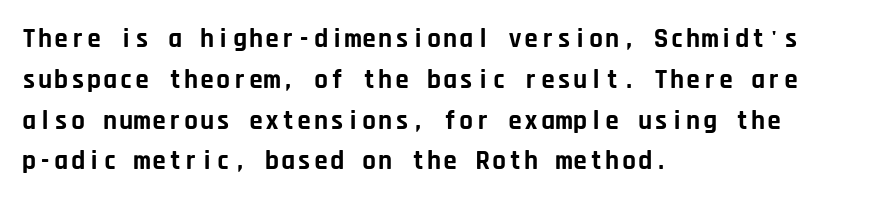
The image shows 27 px bold type, upright; set left-aligned, normal line spacing (1.51x), normal letter spacing, not underlined.
